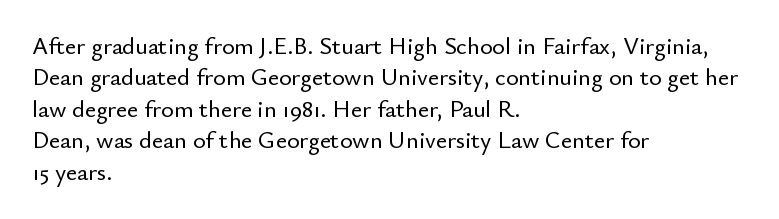
{"italic": "no", "underline": "no", "align": "left", "line_spacing": "normal", "line_spacing_ratio": 1.31, "letter_spacing": "normal", "letter_spacing_em": 0.0, "glyph_px": 24}
